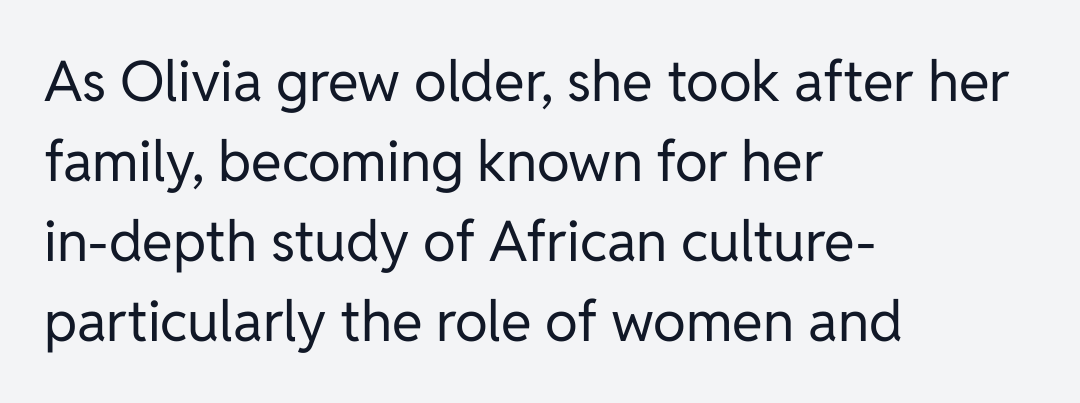
You could not count columns in this text — the font is proportionally spaced. The space directly below the letters is spotless. Each line starts at the same left margin while the right side varies. Posture: straight, roman, zero tilt. Short note: letters normally spaced. Type style note: lacks serifs.
